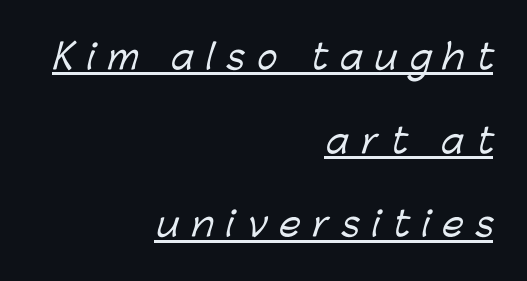
The image shows 34 px sans-serif type; set right-aligned, loose line spacing (2.46x), unusually wide letter spacing (+0.36 em), underlined; low stroke contrast and a medium x-height.
